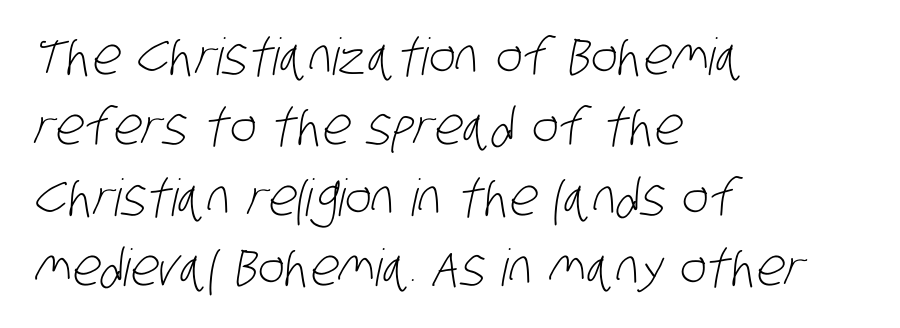
The image shows 51 px light, condensed sans-serif type; set left-aligned, normal line spacing (1.38x), normal letter spacing, not underlined; low stroke contrast and a large x-height.
